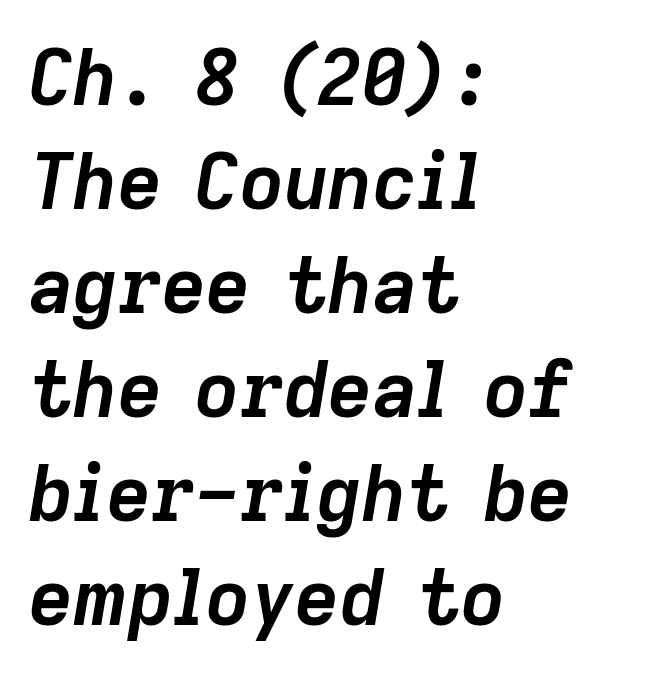
The image shows 77 px semibold type, italic (leaning right); set left-aligned, normal line spacing (1.35x), normal letter spacing, not underlined; low stroke contrast and a medium x-height.
